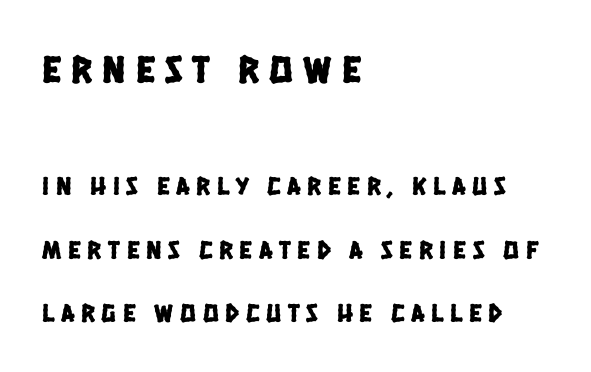
The setting favours the left margin, as ordinary paragraphs usually do. The designer gave the opening block more size than the closing block. Look at the bottom of the vertical strokes: they stop flat, with no serifs. Words appear elongated and porous because spacing is wide. Here the designer chose a conventional face with non-uniform glyph widths. The line-height multiplier appears high, well above default.
